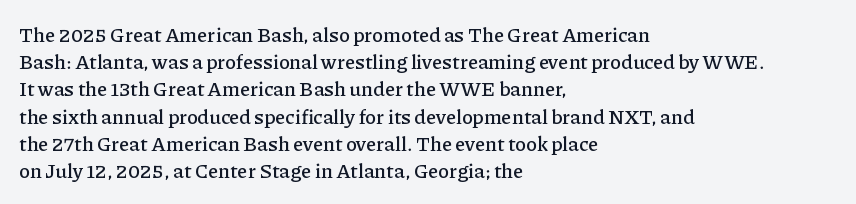
Teacher's note: observe the even left margin — that is flush-left alignment. Letter spacing: default. Every stem runs plumb, perpendicular to the baseline. The baseline area is clear. One glance says typical: line gaps are just what's usual.
